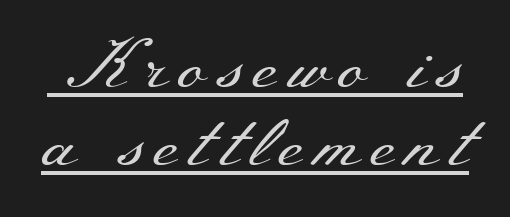
{"serif": "yes", "bold": "no", "weight": "regular", "width": "wide", "stroke_contrast": "medium", "x_height": "small", "monospaced": "no", "underline": "yes", "line_spacing": "tight", "line_spacing_ratio": 1.13, "glyph_px": 69}
